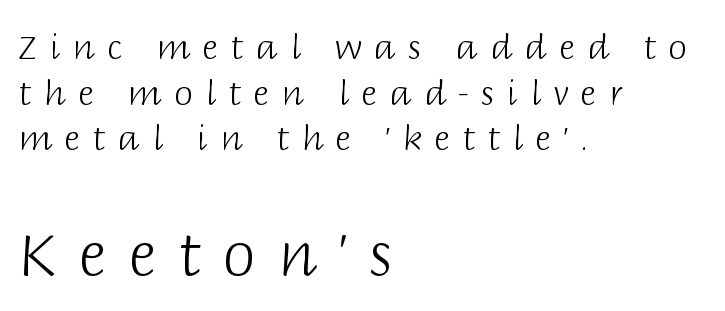
Q: Is the text bold? A: No.
Q: Is the text italic (slanted)? A: No, it is upright.
Q: Is the typeface a serif or a sans-serif typeface? A: Sans-serif.
Q: Is the text underlined? A: No.
Q: How is the paragraph aligned? A: Left-aligned.
Q: Is the spacing between letters normal or unusually wide? A: Unusually wide.
Q: Is the spacing between lines tight, normal or loose? A: Normal.
Q: Which block of text is set in a larger size, the first (top) or the second (bottom)? A: The second (bottom) one.
Q: Width (condensed, normal, or wide)? A: Normal.
Q: Stroke contrast? A: Low.
Q: x-height? A: Large.
Q: Monospaced? A: No.
